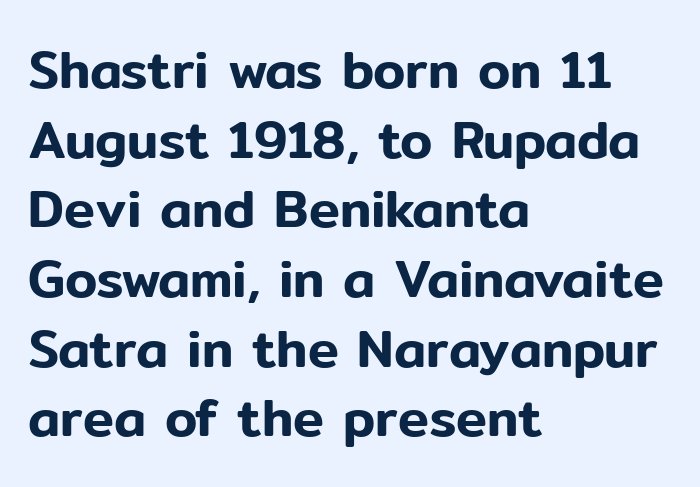
The image shows 52 px sans-serif type, upright; set left-aligned, normal line spacing (1.34x), normal letter spacing, not underlined; low stroke contrast and a medium x-height.
